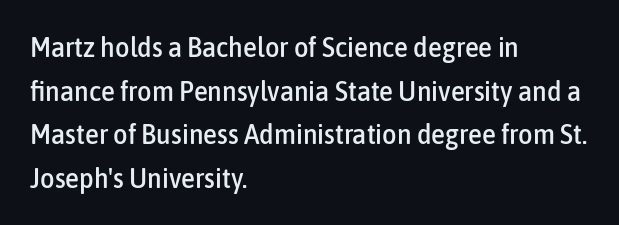
The lettering stays uniformly vertical, giving the passage a roman look. Horizontal bands of white between lines are of average thickness. The text block is weighted toward the left margin, trailing off unevenly rightward. Plain, unruled lines of type. Character widths vary here, with narrow letters taking less room than wide ones. Letterform terminals end flat and unadorned throughout the passage.
